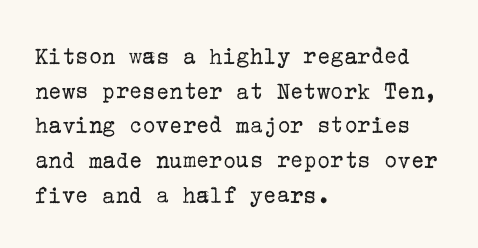
The image shows 25 px text type, upright; set left-aligned, normal line spacing (1.39x), normal letter spacing, not underlined.
